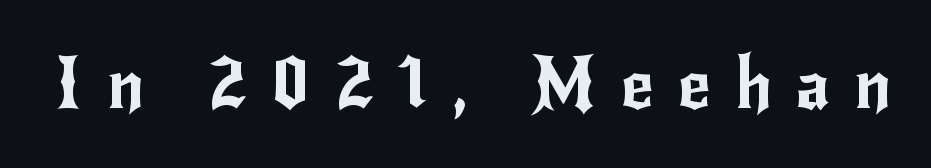
{"serif": "no", "italic": "no", "width": "normal", "stroke_contrast": "low", "x_height": "small", "monospaced": "no", "underline": "no", "letter_spacing": "wide", "letter_spacing_em": 0.33, "glyph_px": 72}
